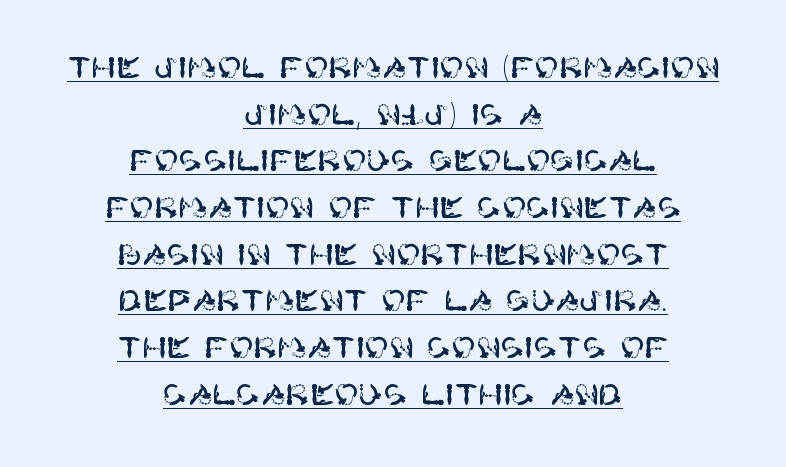
The image shows 29 px sans-serif type, upright; set centered, normal line spacing (1.61x), normal letter spacing, underlined; high stroke contrast and a large x-height.
